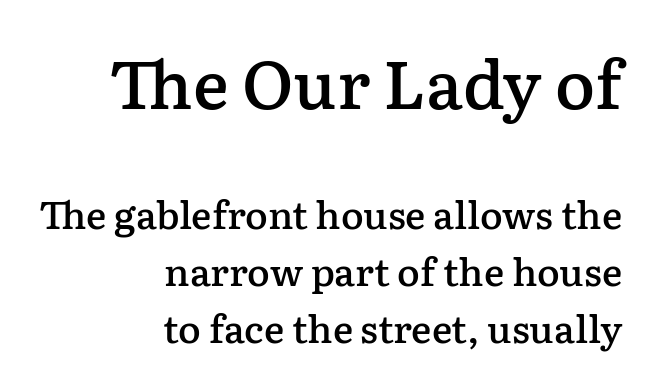
{"serif": "yes", "italic": "no", "bold": "semi", "weight": "semibold", "width": "normal", "stroke_contrast": "low", "x_height": "medium", "monospaced": "no", "underline": "no", "align": "right", "line_spacing": "normal", "line_spacing_ratio": 1.5, "letter_spacing": "normal", "letter_spacing_em": 0.0, "larger_block": "first", "size_ratio": 1.76, "glyph_px": 67}
